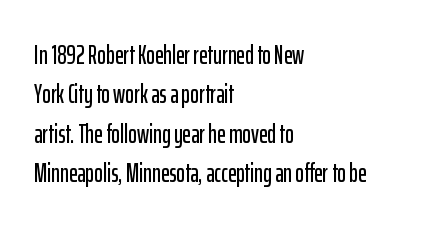
{"italic": "no", "underline": "no", "align": "left", "line_spacing": "normal", "line_spacing_ratio": 1.51, "letter_spacing": "normal", "letter_spacing_em": 0.0, "glyph_px": 26}
